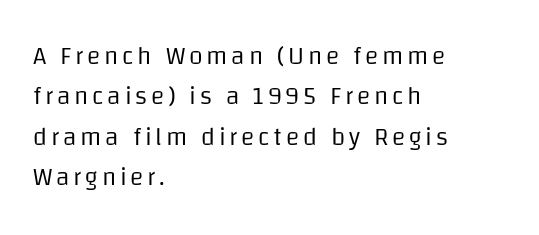
The image shows 25 px text type, upright; set left-aligned, normal line spacing (1.62x), not underlined.
